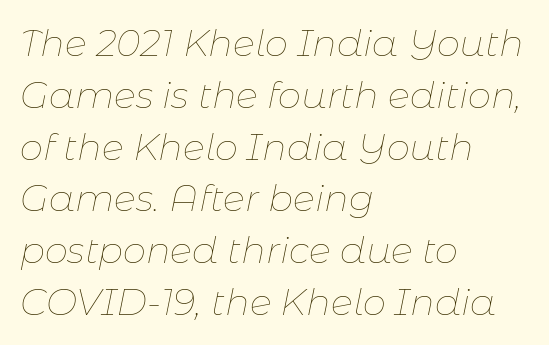
{"italic": "yes", "lean": "right", "slant_degrees": 11, "bold": "no", "weight": "thin", "width": "normal", "stroke_contrast": "low", "x_height": "medium", "monospaced": "no", "underline": "no", "align": "left", "line_spacing": "normal", "line_spacing_ratio": 1.4, "letter_spacing": "normal", "letter_spacing_em": 0.0, "glyph_px": 37}
